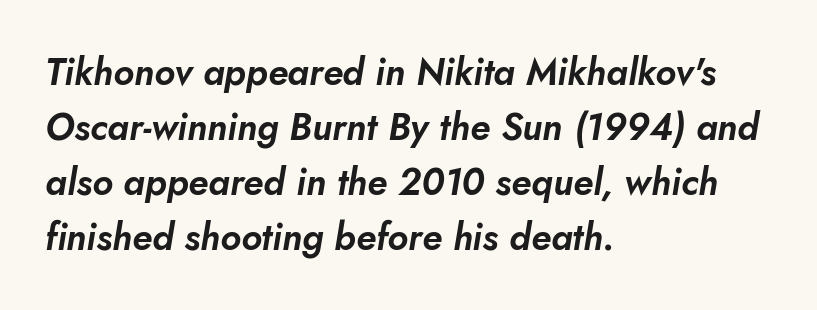
{"italic": "yes", "lean": "right", "slant_degrees": 10, "width": "normal", "stroke_contrast": "low", "x_height": "small", "monospaced": "no", "underline": "no", "align": "left", "line_spacing": "normal", "line_spacing_ratio": 1.49, "letter_spacing": "normal", "letter_spacing_em": 0.0, "glyph_px": 37}
